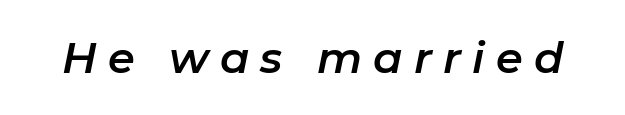
Decoration check: the copy has no underline. In terms of letterspacing, this is a distinctly airy, spread setting. Think of a printed novel: that variable character pitch is what you see here. Posture: slanted.
